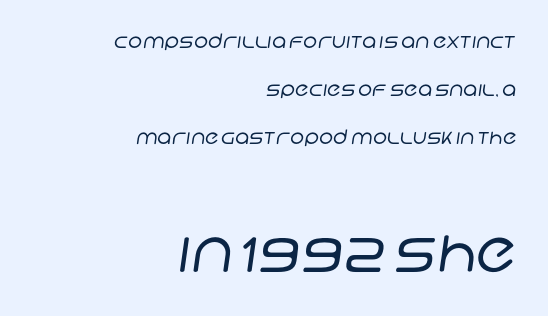
{"serif": "no", "bold": "no", "weight": "regular", "width": "normal", "stroke_contrast": "low", "x_height": "large", "monospaced": "no", "underline": "no", "align": "right", "line_spacing": "loose", "line_spacing_ratio": 2.41, "letter_spacing": "normal", "letter_spacing_em": 0.0, "larger_block": "second", "size_ratio": 2.95, "glyph_px": 59}
